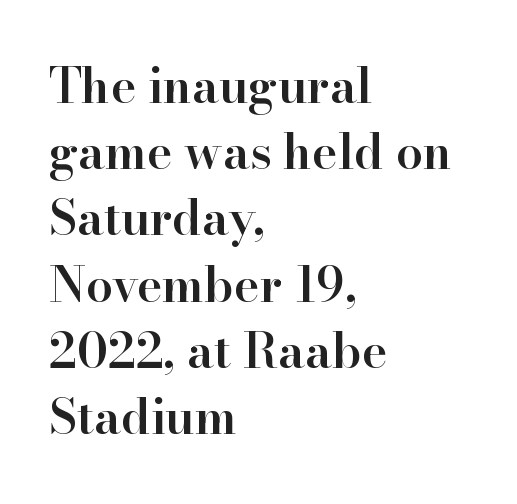
The image shows 48 px semibold serif type, upright; set left-aligned, normal line spacing (1.38x), normal letter spacing, not underlined; high stroke contrast and a small x-height.
